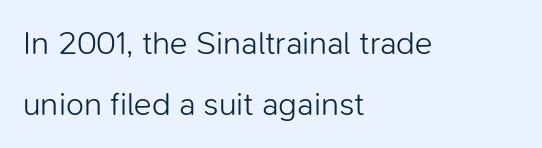
Letter spacing: default. Type style note: lacks serifs. The paragraph has a hard left edge and a soft right edge. Check the space under the baseline: it is left empty. Note the varied advance widths — an 'i' is clearly narrower than an 'm'. Do the letters lean? They stand straight.
